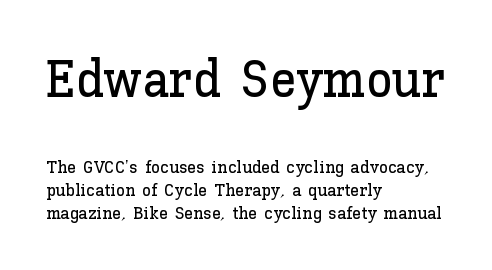
Q: Is the text italic (slanted)? A: No, it is upright.
Q: Is the text underlined? A: No.
Q: How is the paragraph aligned? A: Left-aligned.
Q: Is the spacing between letters normal or unusually wide? A: Normal.
Q: Is the spacing between lines tight, normal or loose? A: Normal.
Q: Which block of text is set in a larger size, the first (top) or the second (bottom)? A: The first (top) one.
Q: Width (condensed, normal, or wide)? A: Normal.
Q: Stroke contrast? A: Low.
Q: x-height? A: Medium.
Q: Monospaced? A: No.
